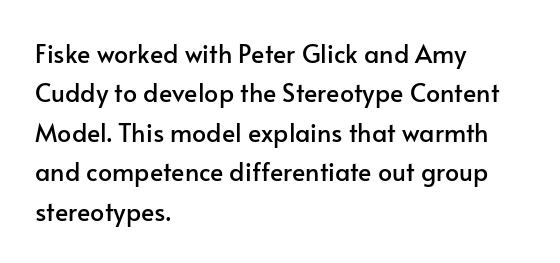
{"italic": "no", "underline": "no", "align": "left", "line_spacing": "normal", "line_spacing_ratio": 1.58, "letter_spacing": "normal", "letter_spacing_em": 0.0, "glyph_px": 25}
